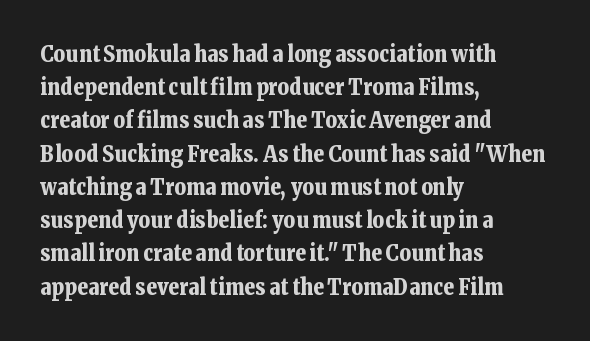
The image shows 22 px bold type, upright; set left-aligned, normal line spacing (1.51x), normal letter spacing, not underlined.
